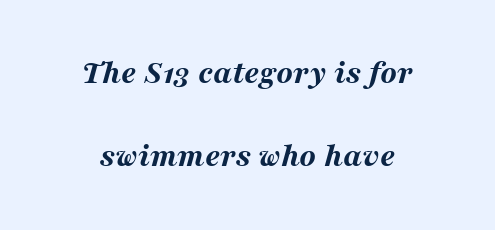
{"italic": "yes", "lean": "right", "slant_degrees": 16, "bold": "yes", "weight": "bold", "width": "wide", "stroke_contrast": "medium", "x_height": "medium", "monospaced": "no", "underline": "no", "align": "center", "line_spacing": "loose", "line_spacing_ratio": 2.45, "letter_spacing": "normal", "letter_spacing_em": 0.0, "glyph_px": 34}
